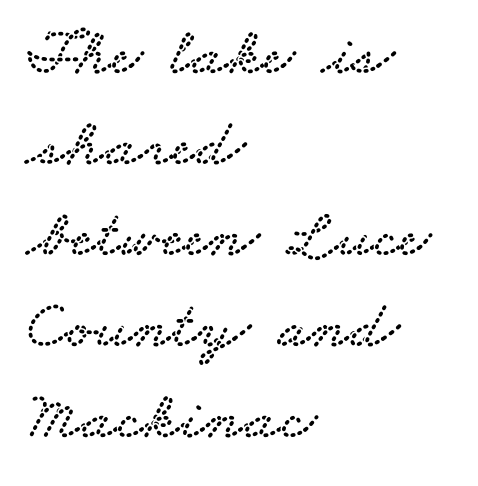
{"serif": "yes", "width": "wide", "stroke_contrast": "low", "x_height": "small", "monospaced": "no", "underline": "no", "align": "left", "line_spacing": "normal", "line_spacing_ratio": 1.34, "letter_spacing": "normal", "letter_spacing_em": 0.0, "glyph_px": 68}
